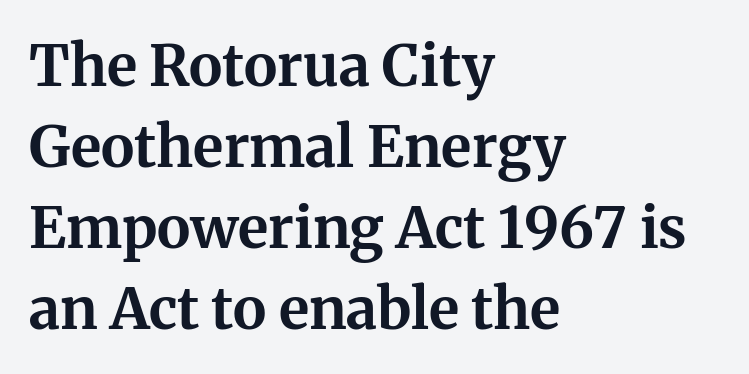
Q: Is the text bold? A: Yes.
Q: Is the text italic (slanted)? A: No, it is upright.
Q: Is the typeface a serif or a sans-serif typeface? A: Serif.
Q: Is the text underlined? A: No.
Q: How is the paragraph aligned? A: Left-aligned.
Q: Is the spacing between letters normal or unusually wide? A: Normal.
Q: Is the spacing between lines tight, normal or loose? A: Normal.
Q: Width (condensed, normal, or wide)? A: Normal.
Q: Stroke contrast? A: Medium.
Q: x-height? A: Medium.
Q: Monospaced? A: No.
